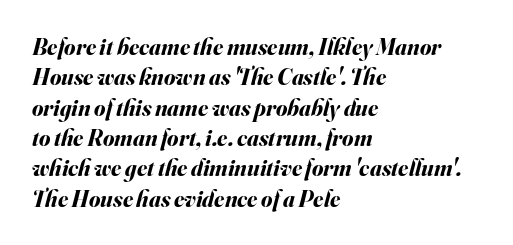
The image shows 23 px bold type, italic (leaning right); set left-aligned, normal line spacing (1.32x), normal letter spacing, not underlined.
